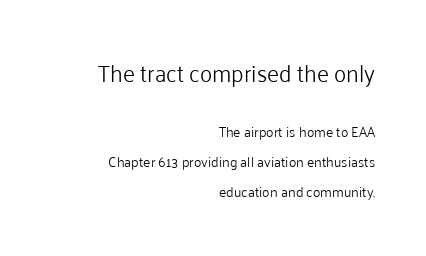
No word sits above an underline. Upright lettering throughout. Whoever set this made the first block the dominant, larger element. Leftover space on each line is placed entirely before the opening word. Baseline-to-baseline distance is far greater than the letter height.
